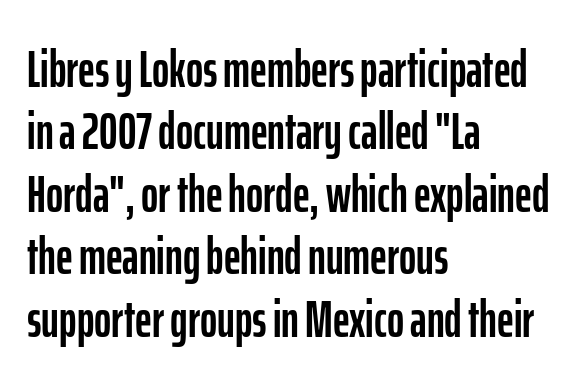
The image shows 52 px condensed sans-serif type, upright; set left-aligned, line spacing 1.2x, normal letter spacing, not underlined; low stroke contrast and a medium x-height.
